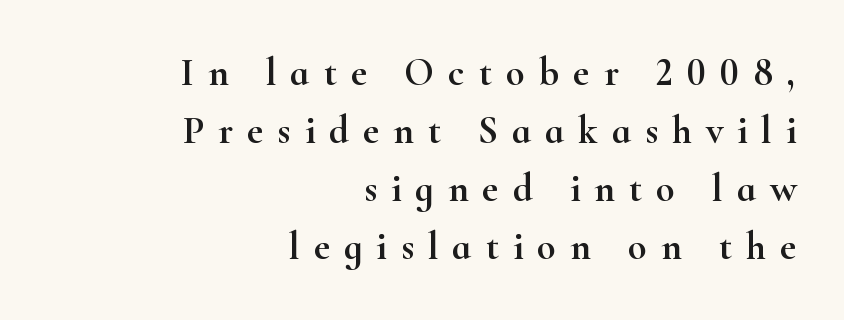
{"serif": "yes", "italic": "no", "width": "wide", "stroke_contrast": "high", "x_height": "small", "monospaced": "no", "underline": "no", "align": "right", "line_spacing": "normal", "line_spacing_ratio": 1.49, "letter_spacing": "wide", "letter_spacing_em": 0.36, "glyph_px": 39}
